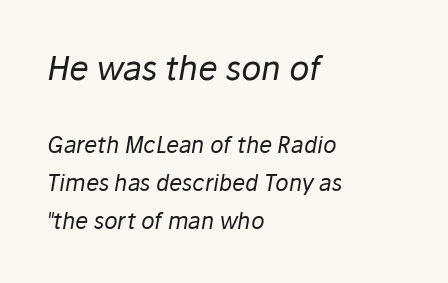
Q: Is the text bold? A: No.
Q: Is the text italic (slanted)? A: Yes, it leans right by about 10 degrees.
Q: Is the text underlined? A: No.
Q: How is the paragraph aligned? A: Left-aligned.
Q: Is the spacing between letters normal or unusually wide? A: Normal.
Q: Which block of text is set in a larger size, the first (top) or the second (bottom)? A: The first (top) one.
Q: Width (condensed, normal, or wide)? A: Normal.
Q: Stroke contrast? A: Low.
Q: x-height? A: Medium.
Q: Monospaced? A: No.
